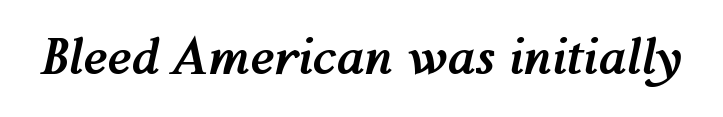
Q: Is the text bold? A: Yes.
Q: Is the text italic (slanted)? A: Yes, it leans right by about 12 degrees.
Q: Is the text underlined? A: No.
Q: Is the spacing between letters normal or unusually wide? A: Normal.
Q: Width (condensed, normal, or wide)? A: Normal.
Q: Stroke contrast? A: Medium.
Q: x-height? A: Medium.
Q: Monospaced? A: No.
